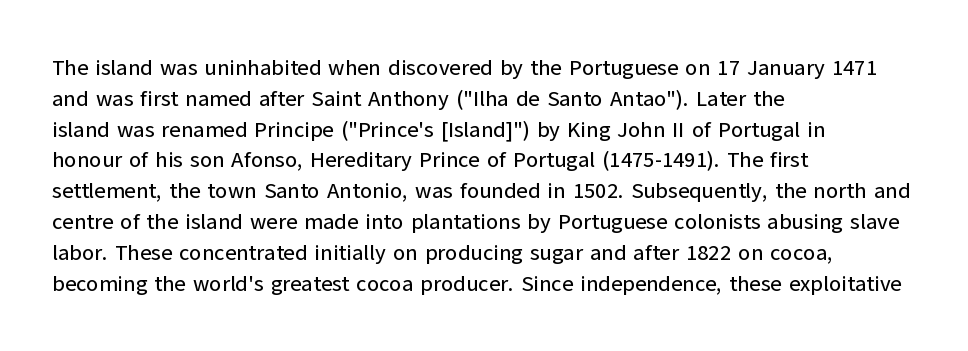
The image shows 22 px text type, upright; set left-aligned, normal line spacing (1.4x), normal letter spacing, not underlined.
